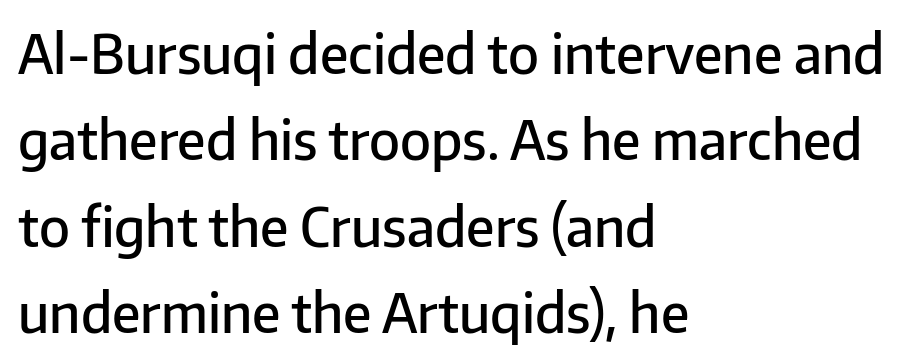
The image shows 54 px semibold sans-serif type, upright; set left-aligned, normal line spacing (1.6x), normal letter spacing, not underlined; low stroke contrast and a medium x-height.
